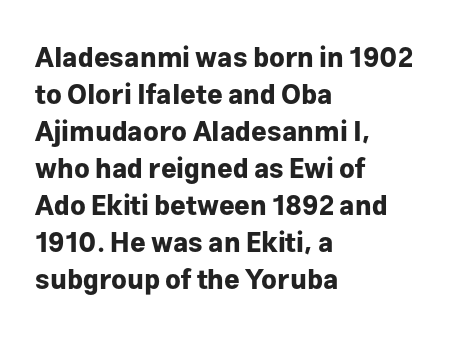
Q: Is the text bold? A: Yes.
Q: Is the text italic (slanted)? A: No, it is upright.
Q: Is the text underlined? A: No.
Q: How is the paragraph aligned? A: Left-aligned.
Q: Is the spacing between letters normal or unusually wide? A: Normal.
Q: Is the spacing between lines tight, normal or loose? A: Normal.
